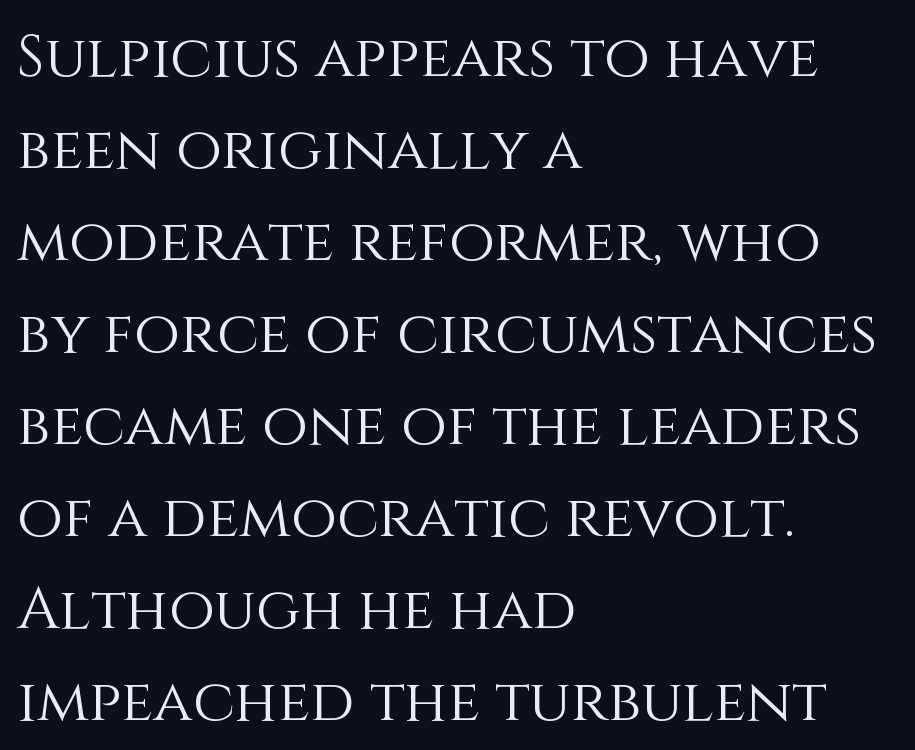
Caption: multi-line text, flush left, ragged right. When letters stand straight like this, we call the style roman or upright. The rows are spaced the way most documents space them. You could call the tracking neutral — neither tight nor loose.
